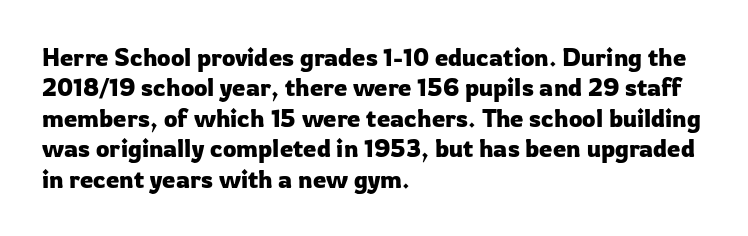
The image shows 24 px text type, upright; set left-aligned, normal line spacing (1.27x), normal letter spacing, not underlined.
